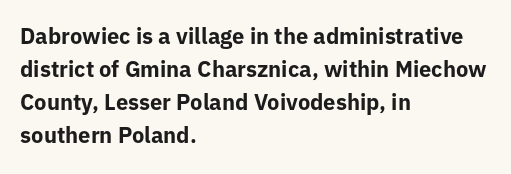
You'd pick this weight for a headline — it's a proper bold. The lettering holds an erect, upright posture throughout. Glance below the letters and you will spot only blank space. Layout note: lines flush left. Characters follow at the spacing the type designer built in. These lines sit exactly where default settings would place them.
